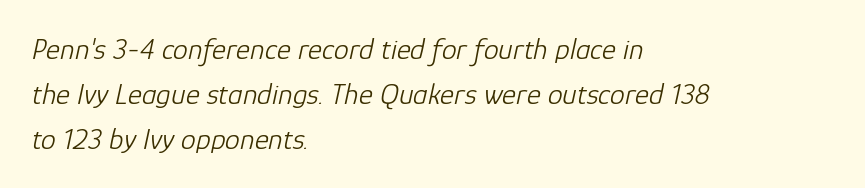
The image shows 30 px light type, italic (leaning right); set left-aligned, normal line spacing (1.5x), normal letter spacing, not underlined; low stroke contrast and a medium x-height.
